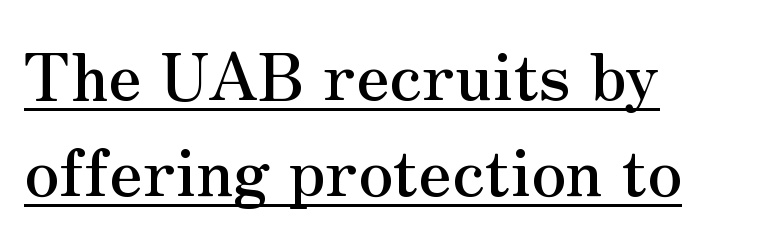
Q: Is the text italic (slanted)? A: No, it is upright.
Q: Is the typeface a serif or a sans-serif typeface? A: Serif.
Q: Is the text underlined? A: Yes.
Q: How is the paragraph aligned? A: Left-aligned.
Q: Is the spacing between letters normal or unusually wide? A: Normal.
Q: Is the spacing between lines tight, normal or loose? A: Normal.
Q: Width (condensed, normal, or wide)? A: Normal.
Q: Stroke contrast? A: Medium.
Q: x-height? A: Small.
Q: Monospaced? A: No.
